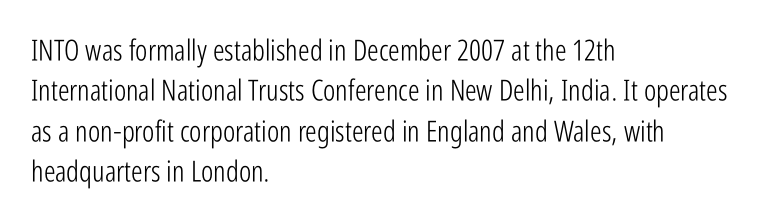
The characters are drawn with everyday or finer stroke widths. The passage shown is typed in a proportional face where columns would drift. The specimen reads as upright at a glance. Serifs: no, the terminals of the letterforms are clean. What stands out about the letter spacing? Nothing — it is the standard amount.
